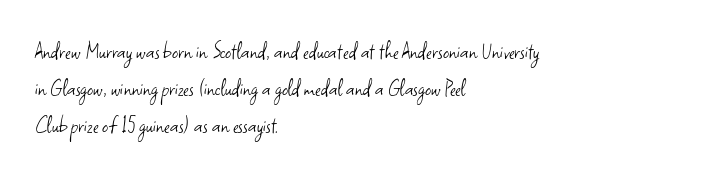
Every row of glyphs begins at an identical x-position on the left. Between one letter and the next there's only the usual sliver of space. Only glyphs here, with clear space below each row.
